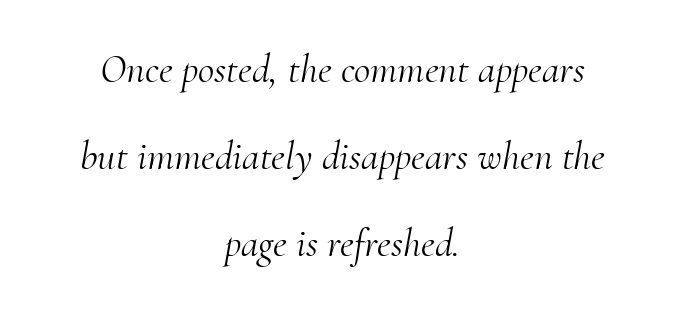
Q: Is the text bold? A: No.
Q: Is the text italic (slanted)? A: Yes, it leans right by about 10 degrees.
Q: Is the typeface a serif or a sans-serif typeface? A: Serif.
Q: Is the text underlined? A: No.
Q: How is the paragraph aligned? A: Centered.
Q: Is the spacing between letters normal or unusually wide? A: Normal.
Q: Is the spacing between lines tight, normal or loose? A: Loose.
Q: Width (condensed, normal, or wide)? A: Normal.
Q: Stroke contrast? A: Medium.
Q: x-height? A: Small.
Q: Monospaced? A: No.
